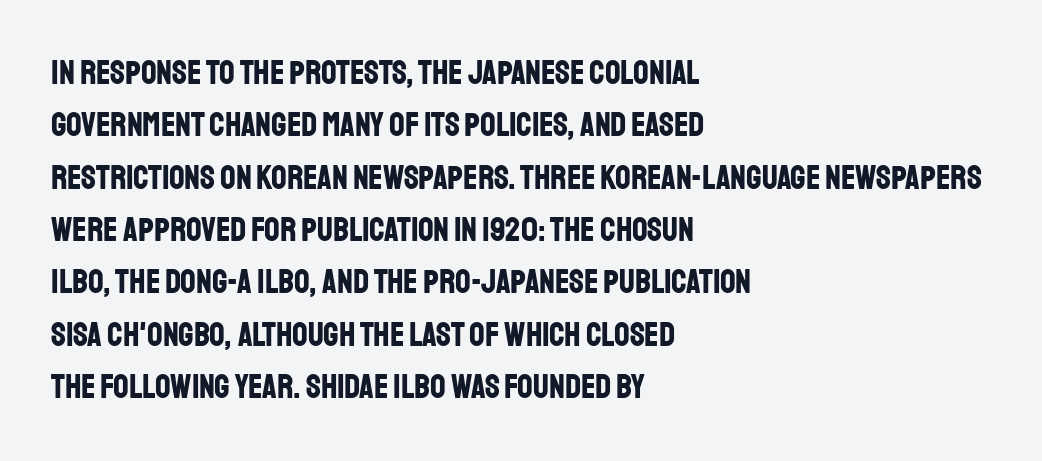
The vertical gap from one line to the next is medium. Just letters on the line, the space beneath them empty. Short note: letters normally spaced. The typesetter chose a ragged-right arrangement here. If you drew a line through each stem, it would be perfectly vertical.
